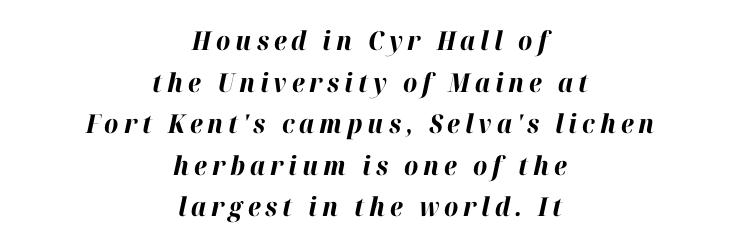
{"italic": "yes", "lean": "right", "slant_degrees": 12, "bold": "yes", "underline": "no", "align": "center", "line_spacing": "normal", "line_spacing_ratio": 1.6, "glyph_px": 26}
